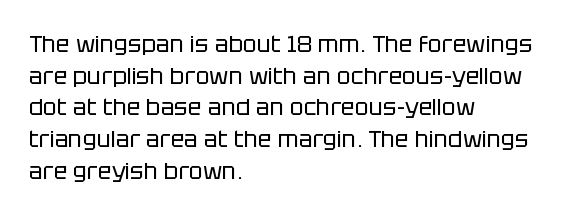
A roman cut, with each character standing at attention. Line spacing here is normal. The text block is weighted toward the left margin, trailing off unevenly rightward. Lines of text with bare space underneath. Nothing unusual about the tracking: characters are spaced as the font intends. A quiet, ordinary-to-light weight characterises the typeface.
